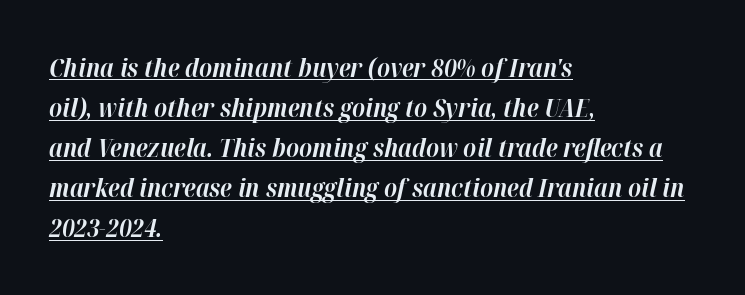
Q: Is the text bold? A: Yes.
Q: Is the text italic (slanted)? A: Yes, it leans right by about 12 degrees.
Q: Is the text underlined? A: Yes.
Q: How is the paragraph aligned? A: Left-aligned.
Q: Is the spacing between letters normal or unusually wide? A: Normal.
Q: Is the spacing between lines tight, normal or loose? A: Normal.
